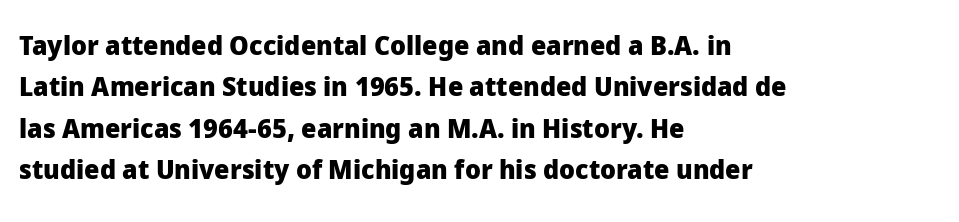
{"italic": "no", "bold": "yes", "underline": "no", "align": "left", "line_spacing": "normal", "line_spacing_ratio": 1.53, "letter_spacing": "normal", "letter_spacing_em": 0.0, "glyph_px": 27}
